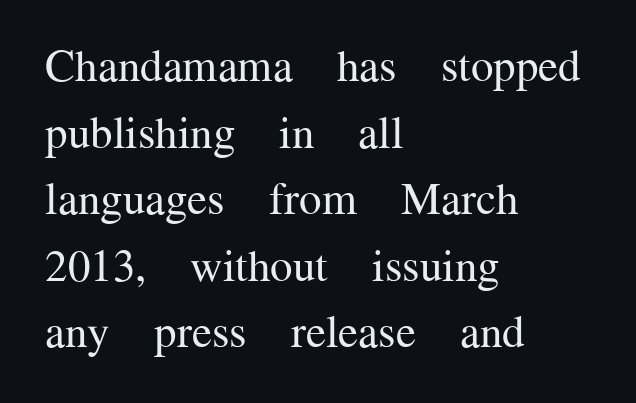
The image shows 45 px regular-weight serif type, upright; set left-aligned, normal line spacing (1.48x), normal letter spacing, not underlined; medium stroke contrast and a medium x-height.
